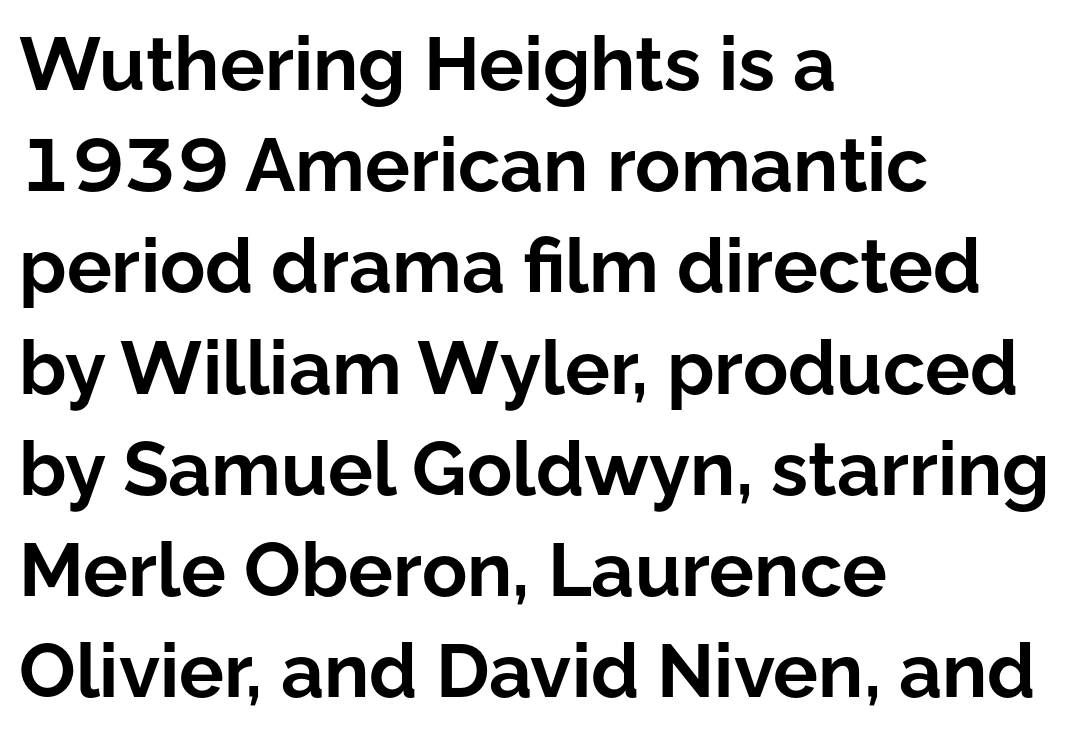
The image shows 75 px bold sans-serif type, upright; set left-aligned, normal line spacing (1.35x), normal letter spacing, not underlined; low stroke contrast and a medium x-height.
